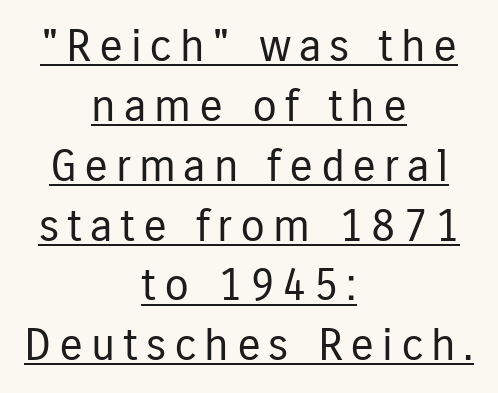
Q: Is the text bold? A: No.
Q: Is the text italic (slanted)? A: No, it is upright.
Q: Is the typeface a serif or a sans-serif typeface? A: Sans-serif.
Q: Is the text underlined? A: Yes.
Q: How is the paragraph aligned? A: Centered.
Q: Is the spacing between lines tight, normal or loose? A: Normal.
Q: Width (condensed, normal, or wide)? A: Condensed.
Q: Stroke contrast? A: Low.
Q: x-height? A: Medium.
Q: Monospaced? A: No.
